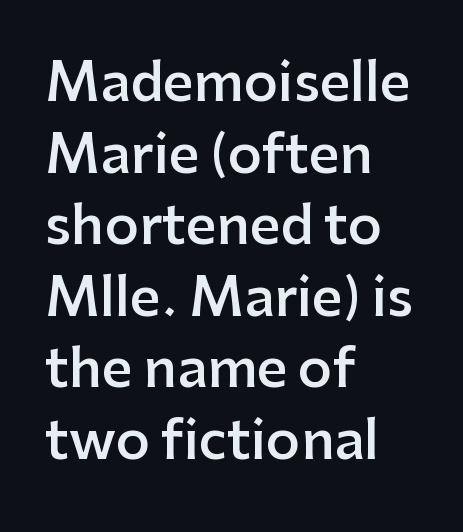
The image shows 53 px semibold sans-serif type, upright; set left-aligned, normal line spacing (1.35x), normal letter spacing, not underlined; low stroke contrast and a medium x-height.
